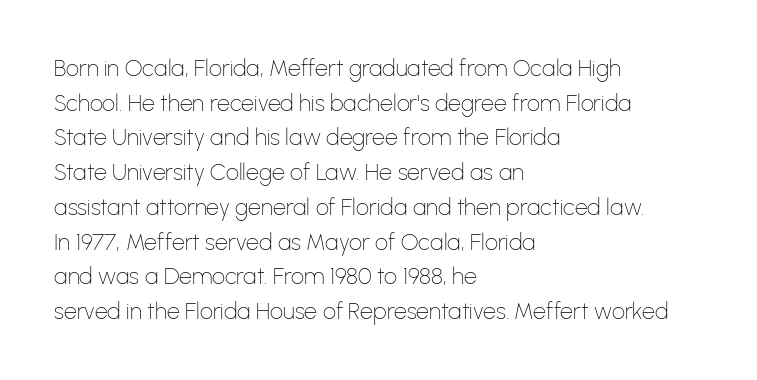
Q: Is the text bold? A: No.
Q: Is the text italic (slanted)? A: No, it is upright.
Q: Is the text underlined? A: No.
Q: How is the paragraph aligned? A: Left-aligned.
Q: Is the spacing between letters normal or unusually wide? A: Normal.
Q: Is the spacing between lines tight, normal or loose? A: Normal.
